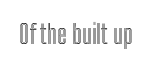
The image shows 26 px text type, upright; set normal letter spacing, not underlined.
